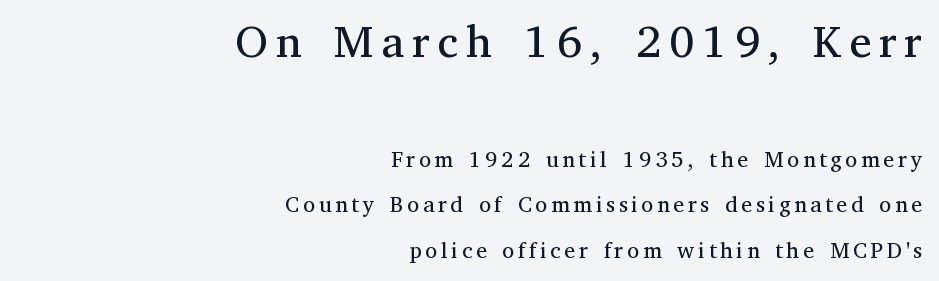
The image shows 45 px regular-weight serif type, upright; set right-aligned, loose line spacing (2.08x), not underlined; the first (top) block is 2.05x larger; medium stroke contrast and a medium x-height.
